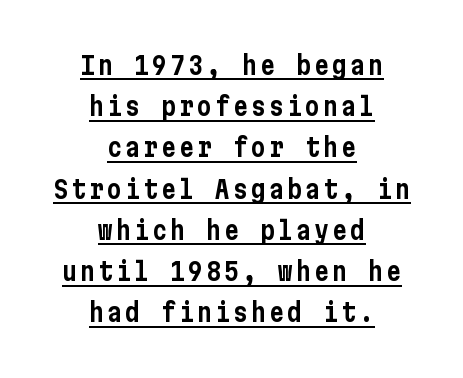
Q: Is the text italic (slanted)? A: No, it is upright.
Q: Is the text underlined? A: Yes.
Q: How is the paragraph aligned? A: Centered.
Q: Is the spacing between lines tight, normal or loose? A: Normal.
